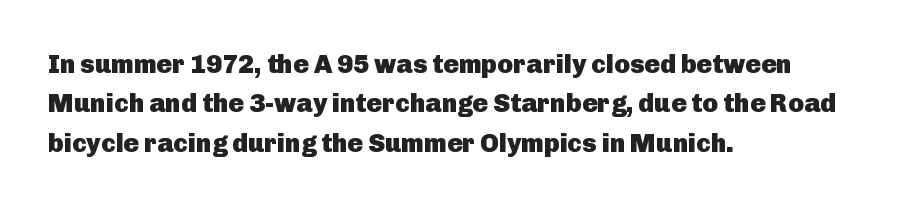
{"italic": "no", "bold": "yes", "underline": "no", "align": "left", "line_spacing": "normal", "line_spacing_ratio": 1.51, "letter_spacing": "normal", "letter_spacing_em": 0.0, "glyph_px": 26}
